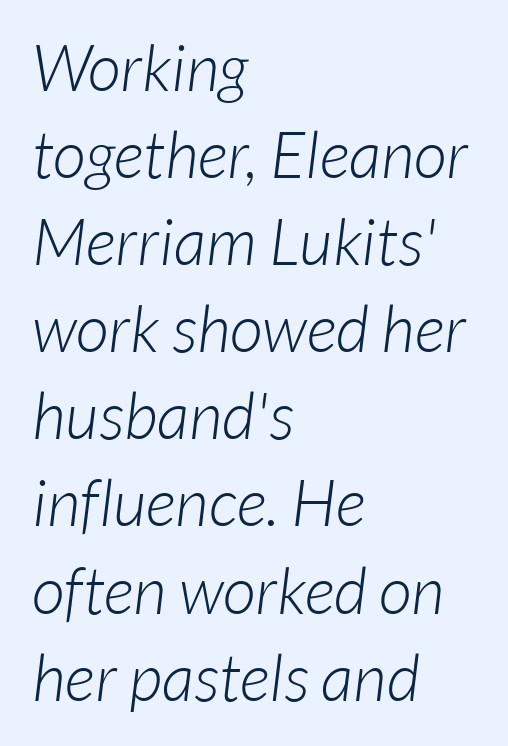
The image shows 65 px light sans-serif type; set left-aligned, normal line spacing (1.34x), normal letter spacing, not underlined; low stroke contrast and a medium x-height.
